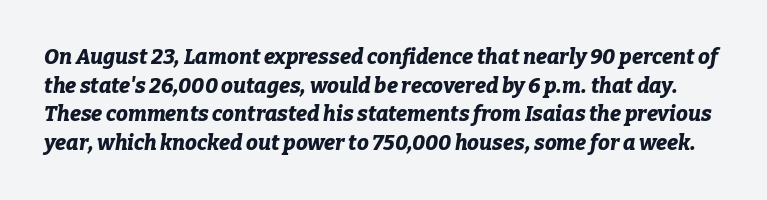
Does extra space separate the letters? No, they use regular spacing. Quick note: italic. Whoever set this chose a conventional vertical rhythm. Heavy-handed strokes throughout: this text is bold. The area under the type is left untouched.
